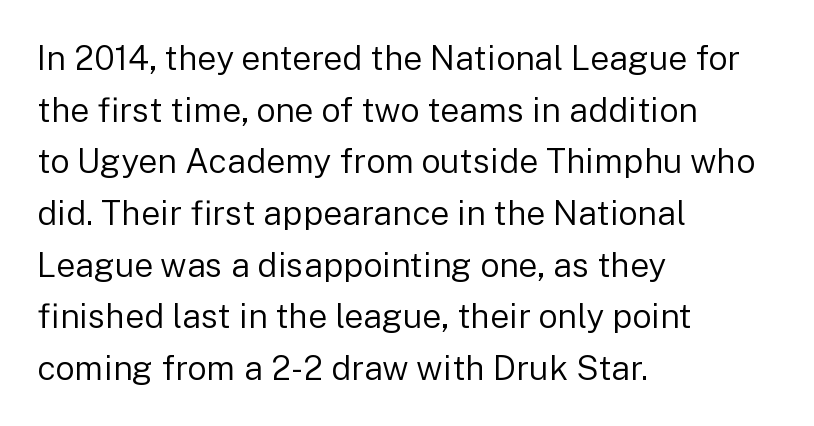
Q: Is the text bold? A: No.
Q: Is the text italic (slanted)? A: No, it is upright.
Q: Is the typeface a serif or a sans-serif typeface? A: Sans-serif.
Q: Is the text underlined? A: No.
Q: How is the paragraph aligned? A: Left-aligned.
Q: Is the spacing between letters normal or unusually wide? A: Normal.
Q: Is the spacing between lines tight, normal or loose? A: Normal.
Q: Width (condensed, normal, or wide)? A: Normal.
Q: Stroke contrast? A: Low.
Q: x-height? A: Medium.
Q: Monospaced? A: No.
